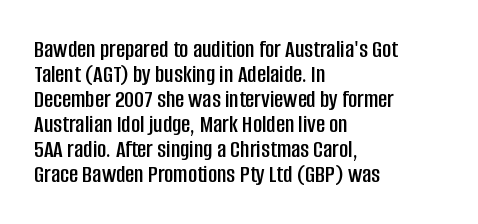
The image shows 25 px text type, upright; set left-aligned, tight line spacing (1.0x), normal letter spacing, not underlined.
